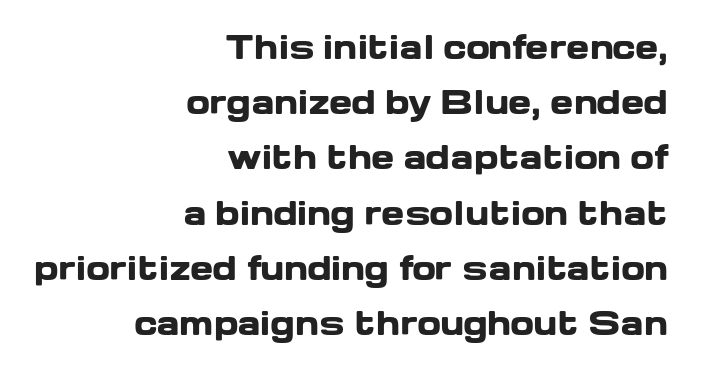
{"serif": "no", "italic": "no", "bold": "yes", "weight": "heavy", "width": "wide", "stroke_contrast": "low", "x_height": "medium", "monospaced": "no", "underline": "no", "align": "right", "line_spacing_ratio": 1.78, "letter_spacing": "normal", "letter_spacing_em": 0.0, "glyph_px": 31}
